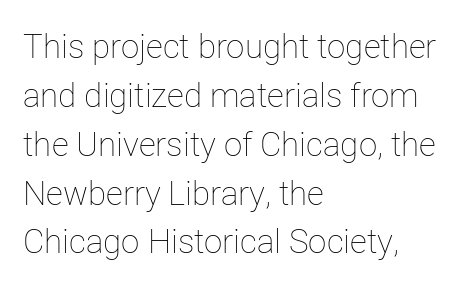
Each letter keeps its own natural width here, so spacing adapts to shape. Line spacing here is normal. Casual observation: everything's shoved over to the left. Tracking here is standard; glyphs follow each other at the usual distance. Just letters on the line, the space beneath them empty.
